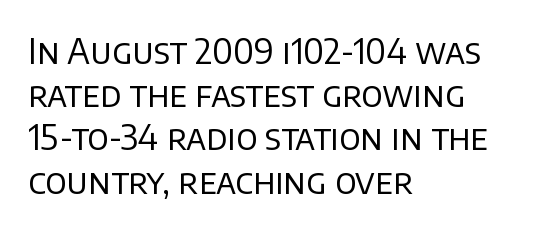
Unlike italic type, these characters show no tilt at all. Casual observation: everything's shoved over to the left. Each new line begins a customary step beneath the previous one. The strokes are not fattened; the text isn't bold. Descenders hang freely into open space. The characters display no serif detailing; their extremities are plain.
